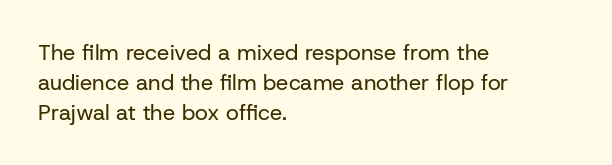
Q: Is the text bold? A: No.
Q: Is the text italic (slanted)? A: No, it is upright.
Q: Is the text underlined? A: No.
Q: How is the paragraph aligned? A: Left-aligned.
Q: Is the spacing between letters normal or unusually wide? A: Normal.
Q: Is the spacing between lines tight, normal or loose? A: Normal.
